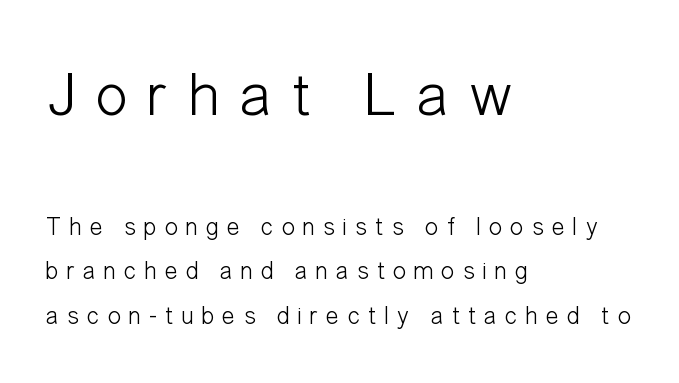
Is there any slant? The stems are plumb. You could only call the tracking loose — the letters float apart. Each stroke keeps to a modest, everyday thickness or less. Here the designer chose a conventional face with non-uniform glyph widths. Layout note: lines flush left.
